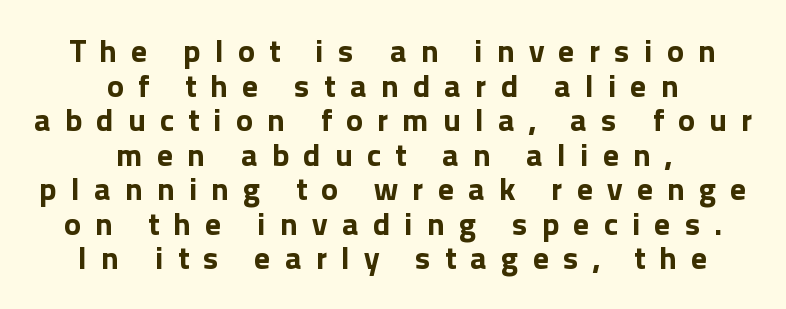
Horizontal alignment here is central, giving a formal, balanced look. Words float on clear page, feet unadorned. The glyphs have the mass of a bold cut. How are the letters spaced? Widely, with obvious added tracking. Do the characters align in a grid? No, the font is proportional.
